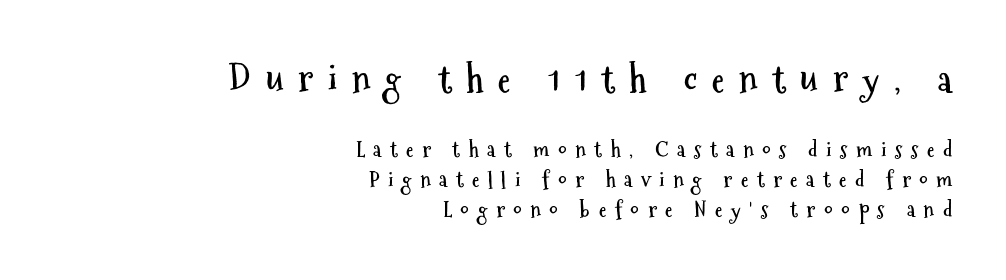
Compared with typical paragraphs, the rows here are spaced about the same. Tracking here is generous; glyphs stand well apart from one another. Posture: vertical. The composition opens big and finishes small. The characters look thick and weighty, a clear bold. The letters advance in unequal steps, a hallmark of proportional type.
